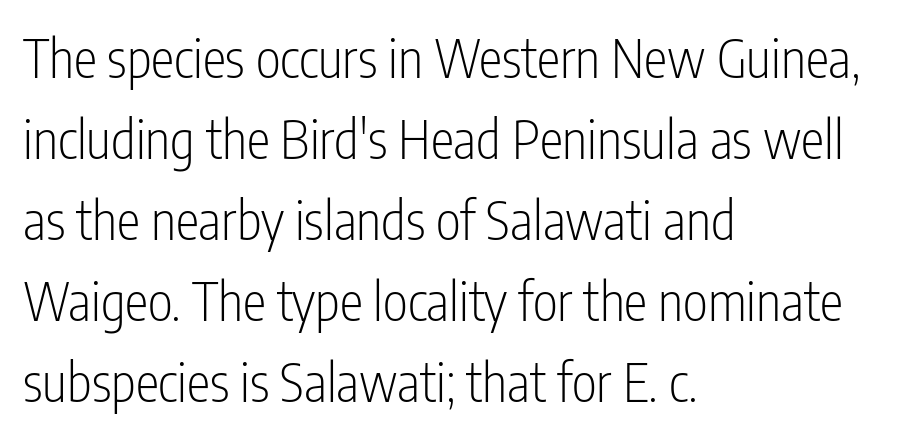
Q: Is the text bold? A: No.
Q: Is the text italic (slanted)? A: No, it is upright.
Q: Is the typeface a serif or a sans-serif typeface? A: Sans-serif.
Q: Is the text underlined? A: No.
Q: How is the paragraph aligned? A: Left-aligned.
Q: Is the spacing between letters normal or unusually wide? A: Normal.
Q: Is the spacing between lines tight, normal or loose? A: Normal.
Q: Width (condensed, normal, or wide)? A: Condensed.
Q: Stroke contrast? A: Low.
Q: x-height? A: Medium.
Q: Monospaced? A: No.
